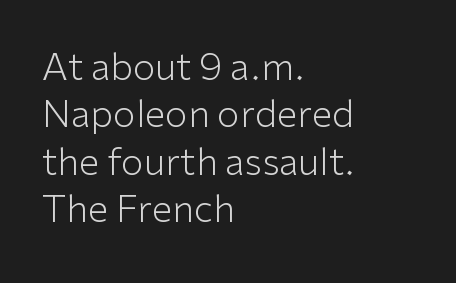
The image shows 37 px light sans-serif type, upright; set left-aligned, normal line spacing (1.28x), normal letter spacing, not underlined; low stroke contrast and a medium x-height.
